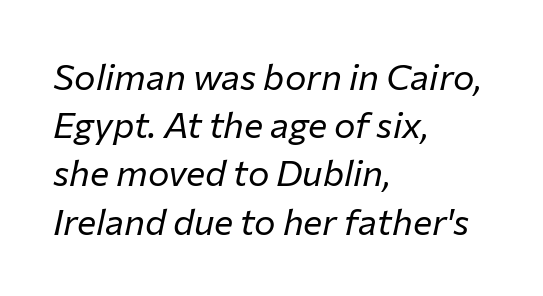
Q: Is the text bold? A: No.
Q: Is the text italic (slanted)? A: Yes, it leans right by about 12 degrees.
Q: Is the text underlined? A: No.
Q: How is the paragraph aligned? A: Left-aligned.
Q: Is the spacing between letters normal or unusually wide? A: Normal.
Q: Is the spacing between lines tight, normal or loose? A: Normal.
Q: Width (condensed, normal, or wide)? A: Normal.
Q: Stroke contrast? A: Low.
Q: x-height? A: Medium.
Q: Monospaced? A: No.
